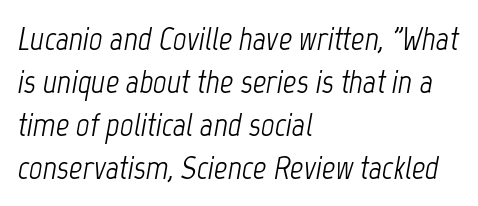
Check under the words: just untouched page. In terms of posture, this sample is oblique. Is the block centered? No — it sits flush against the left margin. A quiet, ordinary-to-light weight characterises the typeface. These lines are rendered in a variable-pitch font.
